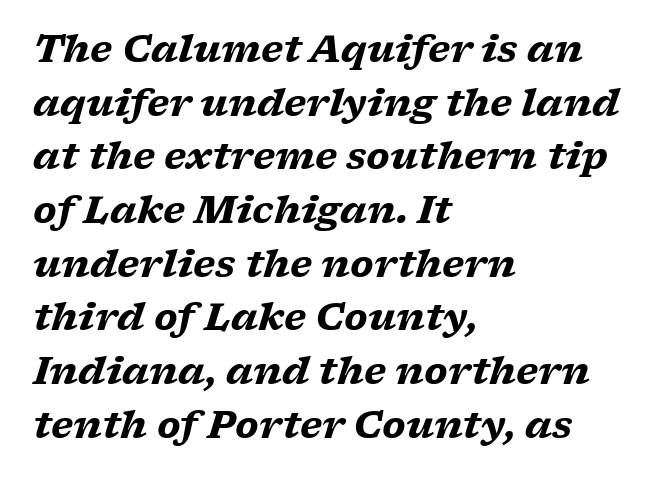
{"serif": "yes", "italic": "yes", "lean": "right", "slant_degrees": 17, "bold": "yes", "weight": "heavy", "width": "wide", "stroke_contrast": "low", "x_height": "medium", "monospaced": "no", "underline": "no", "align": "left", "line_spacing": "normal", "line_spacing_ratio": 1.45, "letter_spacing": "normal", "letter_spacing_em": 0.0, "glyph_px": 37}
